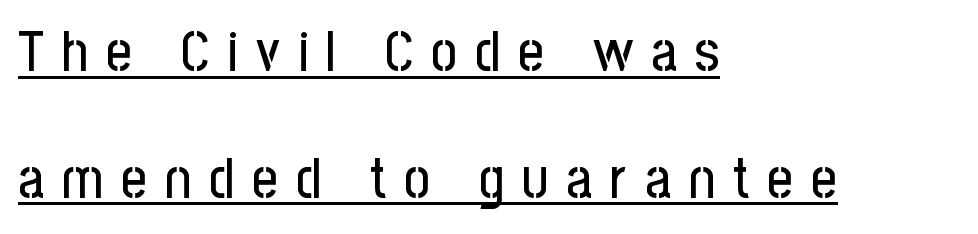
Q: Is the text italic (slanted)? A: No, it is upright.
Q: Is the typeface a serif or a sans-serif typeface? A: Sans-serif.
Q: Is the text underlined? A: Yes.
Q: How is the paragraph aligned? A: Left-aligned.
Q: Is the spacing between letters normal or unusually wide? A: Unusually wide.
Q: Is the spacing between lines tight, normal or loose? A: Loose.
Q: Width (condensed, normal, or wide)? A: Condensed.
Q: Stroke contrast? A: Low.
Q: x-height? A: Medium.
Q: Monospaced? A: No.
